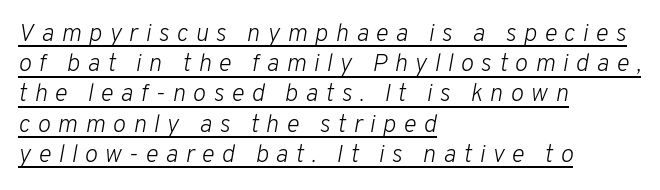
Q: Is the text bold? A: No.
Q: Is the text italic (slanted)? A: Yes, it leans right by about 10 degrees.
Q: Is the text underlined? A: Yes.
Q: How is the paragraph aligned? A: Left-aligned.
Q: Is the spacing between letters normal or unusually wide? A: Unusually wide.
